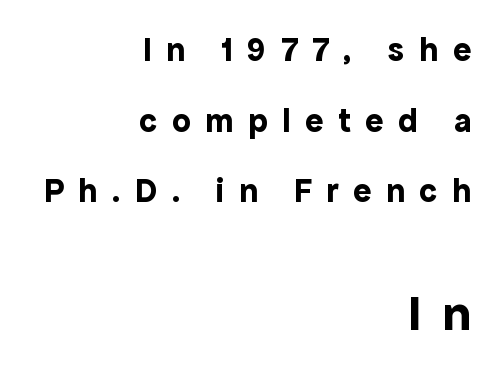
The glyphs in this specimen are sans serif. Summary of weight: heavy, a full bold. This sample uses expanded letter spacing, leaving extra air between glyphs. Glance below the letters and you will spot only blank space. This rendering uses right alignment, leaving the left contour irregular.
